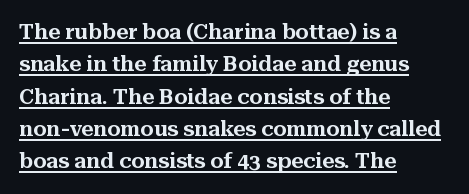
{"italic": "no", "underline": "yes", "align": "left", "line_spacing": "normal", "line_spacing_ratio": 1.54, "letter_spacing": "normal", "letter_spacing_em": 0.0, "glyph_px": 21}
